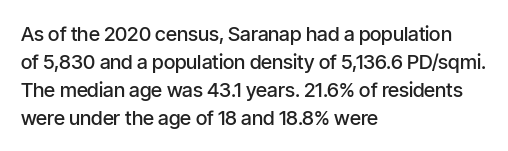
The image shows 20 px text type, upright; set left-aligned, normal line spacing (1.4x), normal letter spacing, not underlined.
